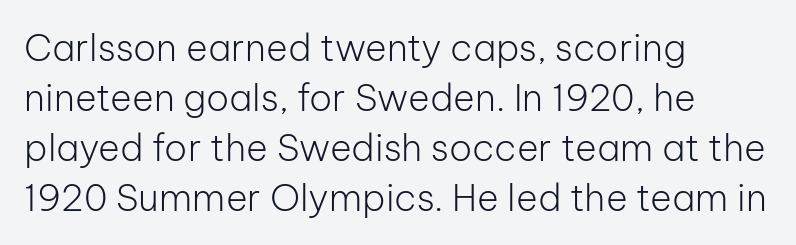
Q: Is the text bold? A: No.
Q: Is the text italic (slanted)? A: No, it is upright.
Q: Is the typeface a serif or a sans-serif typeface? A: Sans-serif.
Q: Is the text underlined? A: No.
Q: How is the paragraph aligned? A: Left-aligned.
Q: Is the spacing between letters normal or unusually wide? A: Normal.
Q: Is the spacing between lines tight, normal or loose? A: Normal.
Q: Width (condensed, normal, or wide)? A: Normal.
Q: Stroke contrast? A: Low.
Q: x-height? A: Medium.
Q: Monospaced? A: No.
